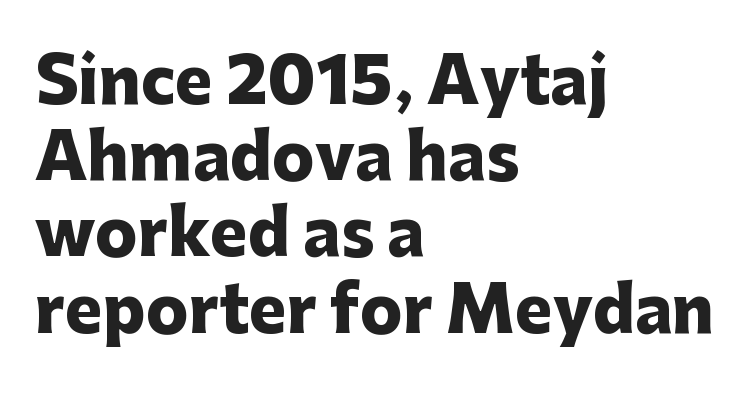
Q: Is the text bold? A: Yes.
Q: Is the text italic (slanted)? A: No, it is upright.
Q: Is the typeface a serif or a sans-serif typeface? A: Sans-serif.
Q: Is the text underlined? A: No.
Q: How is the paragraph aligned? A: Left-aligned.
Q: Is the spacing between letters normal or unusually wide? A: Normal.
Q: Width (condensed, normal, or wide)? A: Normal.
Q: Stroke contrast? A: Low.
Q: x-height? A: Medium.
Q: Monospaced? A: No.
